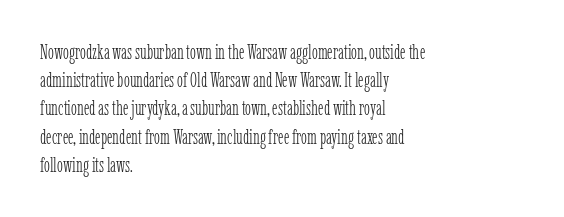
{"italic": "no", "bold": "no", "underline": "no", "align": "left", "line_spacing": "normal", "line_spacing_ratio": 1.41, "letter_spacing": "normal", "letter_spacing_em": 0.0, "glyph_px": 20}
